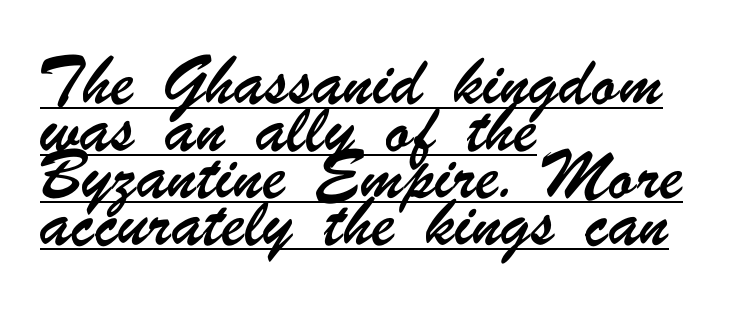
The image shows 31 px condensed sans-serif type; set left-aligned, normal line spacing (1.52x), normal letter spacing, underlined; low stroke contrast and a small x-height.
